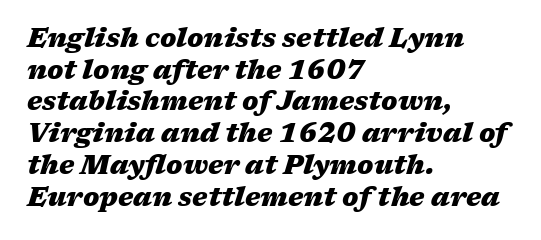
The tracking reads as untouched default to a designer's eye. Caption: bold face, heavy strokes. The rendering anchors every line to the left-hand side. The typography opts for an oblique posture over an upright one. The specimen omits any rule beneath the text block's lines.
